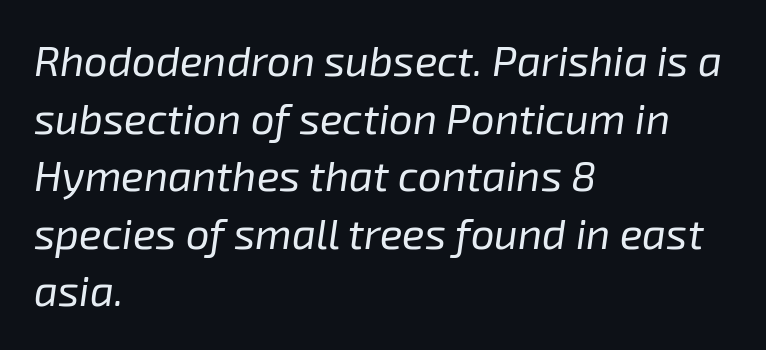
Q: Is the text bold? A: No.
Q: Is the text italic (slanted)? A: Yes, it leans right by about 8 degrees.
Q: Is the text underlined? A: No.
Q: How is the paragraph aligned? A: Left-aligned.
Q: Is the spacing between letters normal or unusually wide? A: Normal.
Q: Is the spacing between lines tight, normal or loose? A: Normal.
Q: Width (condensed, normal, or wide)? A: Normal.
Q: Stroke contrast? A: Low.
Q: x-height? A: Medium.
Q: Monospaced? A: No.
